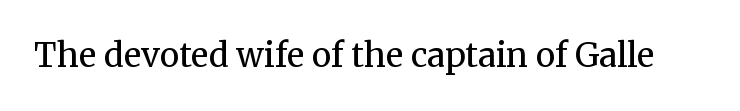
This sample uses plain, unmodified letter spacing. Old-style or modern, the face here clearly has serifs. The space beneath each line is pristine and unruled. A typesetter would call this proportional, since set widths differ per character. Do the letters lean? They stand straight. This reads as an unemphasized weight, regular at the heaviest.
